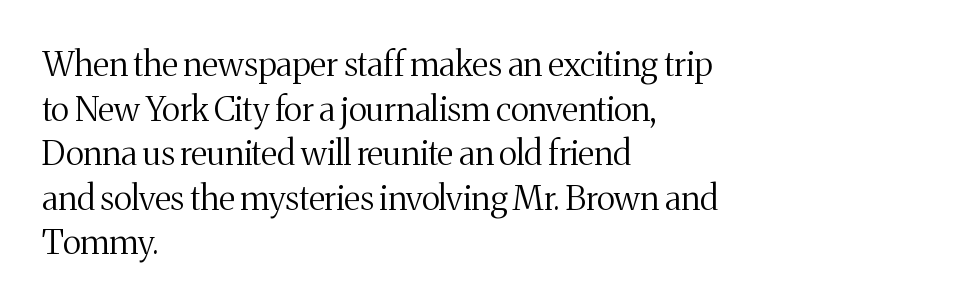
{"serif": "yes", "italic": "no", "bold": "no", "weight": "regular", "width": "normal", "stroke_contrast": "medium", "x_height": "medium", "monospaced": "no", "underline": "no", "align": "left", "line_spacing": "normal", "line_spacing_ratio": 1.31, "letter_spacing": "normal", "letter_spacing_em": 0.0, "glyph_px": 34}
